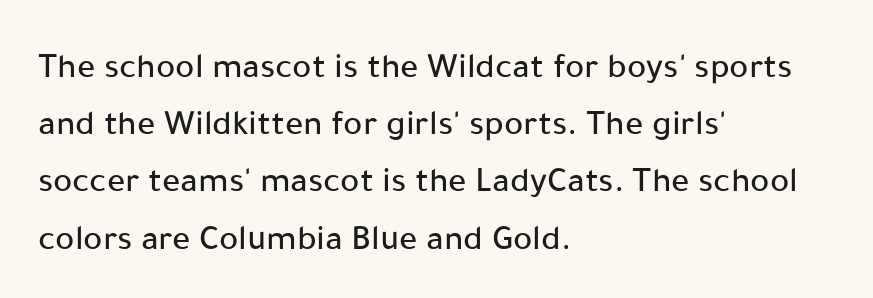
The image shows 36 px sans-serif type, upright; set left-aligned, normal line spacing (1.59x), normal letter spacing, not underlined; low stroke contrast and a medium x-height.
